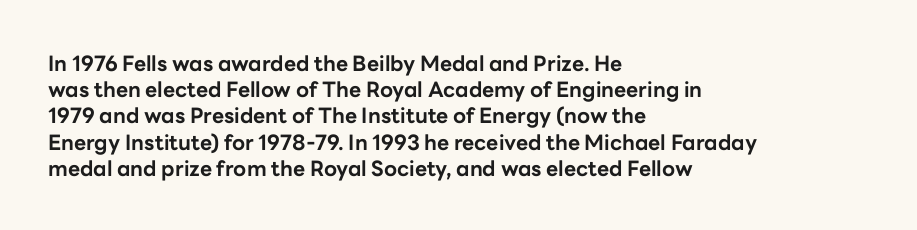
The image shows 21 px bold type, upright; set left-aligned, normal line spacing (1.25x), normal letter spacing, not underlined.
